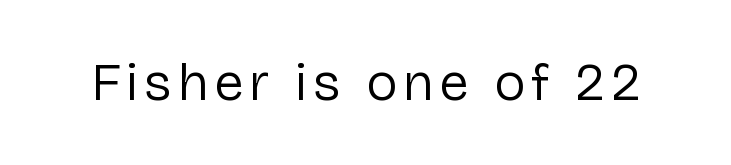
The image shows 53 px regular-weight sans-serif type, upright; set not underlined; low stroke contrast and a medium x-height.
